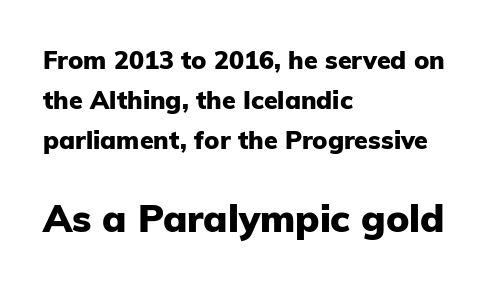
{"serif": "no", "italic": "no", "bold": "yes", "weight": "heavy", "width": "normal", "stroke_contrast": "low", "x_height": "medium", "monospaced": "no", "underline": "no", "align": "left", "line_spacing": "normal", "line_spacing_ratio": 1.6, "letter_spacing": "normal", "letter_spacing_em": 0.0, "larger_block": "second", "size_ratio": 1.52, "glyph_px": 38}
